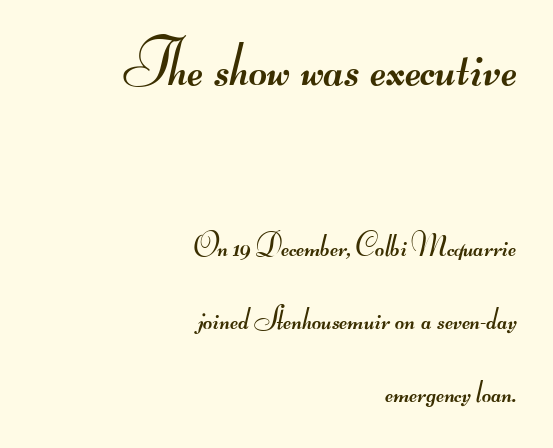
Q: Is the text bold? A: No.
Q: Is the typeface a serif or a sans-serif typeface? A: Sans-serif.
Q: Is the text underlined? A: No.
Q: How is the paragraph aligned? A: Right-aligned.
Q: Is the spacing between letters normal or unusually wide? A: Normal.
Q: Is the spacing between lines tight, normal or loose? A: Loose.
Q: Which block of text is set in a larger size, the first (top) or the second (bottom)? A: The first (top) one.
Q: Width (condensed, normal, or wide)? A: Wide.
Q: Stroke contrast? A: Medium.
Q: Monospaced? A: No.
